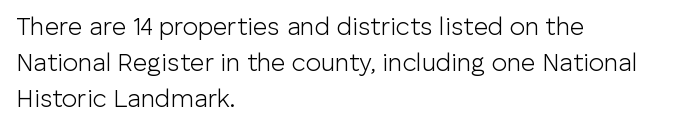
The image shows 25 px text type, upright; set left-aligned, normal line spacing (1.44x), normal letter spacing, not underlined.
